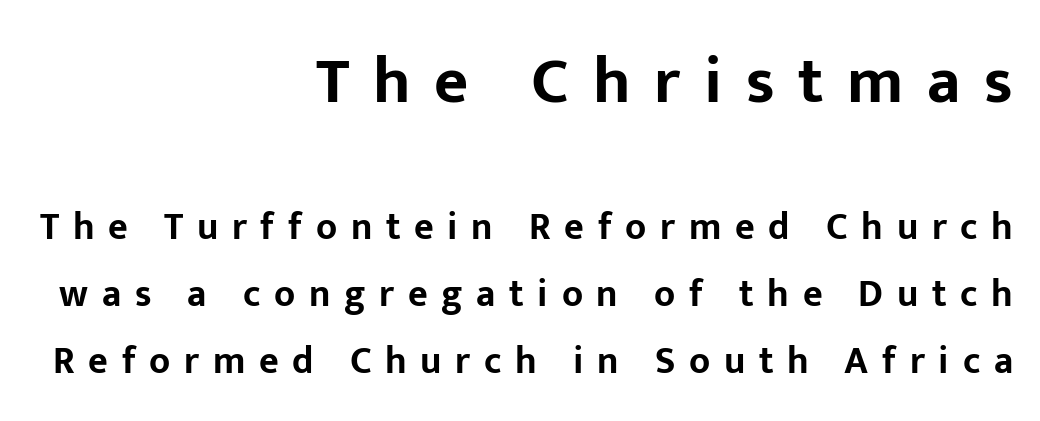
Q: Is the text bold? A: Yes.
Q: Is the text italic (slanted)? A: No, it is upright.
Q: Is the typeface a serif or a sans-serif typeface? A: Sans-serif.
Q: Is the text underlined? A: No.
Q: How is the paragraph aligned? A: Right-aligned.
Q: Is the spacing between letters normal or unusually wide? A: Unusually wide.
Q: Which block of text is set in a larger size, the first (top) or the second (bottom)? A: The first (top) one.
Q: Width (condensed, normal, or wide)? A: Normal.
Q: Stroke contrast? A: Low.
Q: x-height? A: Medium.
Q: Monospaced? A: No.
